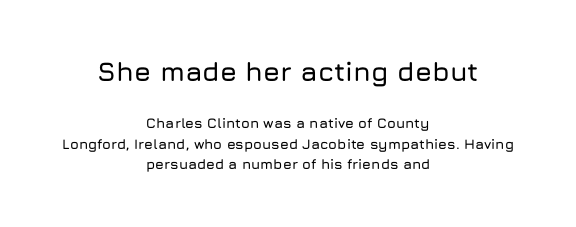
{"italic": "no", "underline": "no", "align": "center", "line_spacing": "normal", "line_spacing_ratio": 1.44, "letter_spacing": "normal", "letter_spacing_em": 0.0, "larger_block": "first", "size_ratio": 1.93, "glyph_px": 27}
